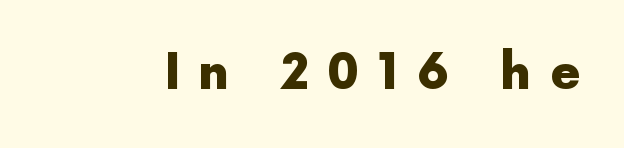
The image shows 49 px heavy sans-serif type, upright; set unusually wide letter spacing (+0.37 em), not underlined; a medium x-height.
